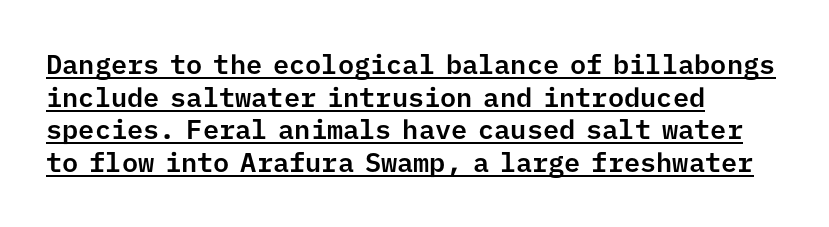
A rule runs beneath these lines of type. Rendered with straight, roman letterforms. Between one letter and the next there's only the usual sliver of space. One-word summary of the alignment: left.
